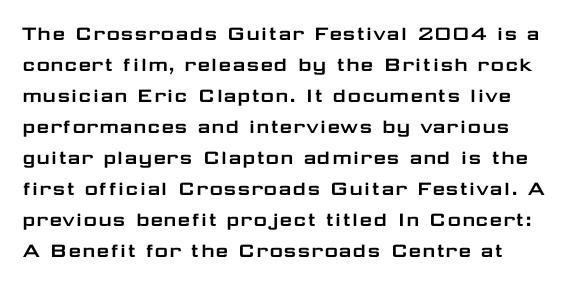
Q: Is the text italic (slanted)? A: No, it is upright.
Q: Is the text underlined? A: No.
Q: Is the spacing between letters normal or unusually wide? A: Normal.
Q: Is the spacing between lines tight, normal or loose? A: Normal.
